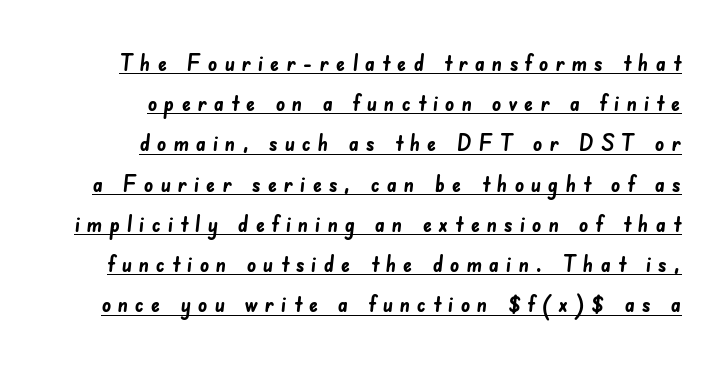
{"bold": "yes", "underline": "yes", "line_spacing_ratio": 1.75, "letter_spacing": "wide", "letter_spacing_em": 0.29, "glyph_px": 23}
